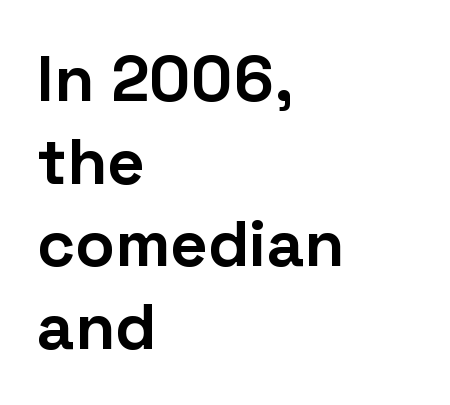
{"serif": "no", "italic": "no", "bold": "yes", "weight": "bold", "width": "normal", "stroke_contrast": "low", "x_height": "medium", "monospaced": "no", "underline": "no", "align": "left", "line_spacing": "normal", "line_spacing_ratio": 1.27, "letter_spacing": "normal", "letter_spacing_em": 0.0, "glyph_px": 65}
